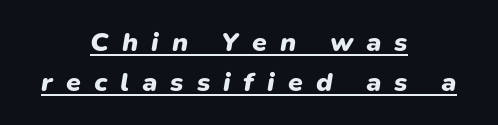
The image shows 27 px bold type, italic (leaning right); set centered, normal line spacing (1.49x), unusually wide letter spacing (+0.48 em), underlined.
